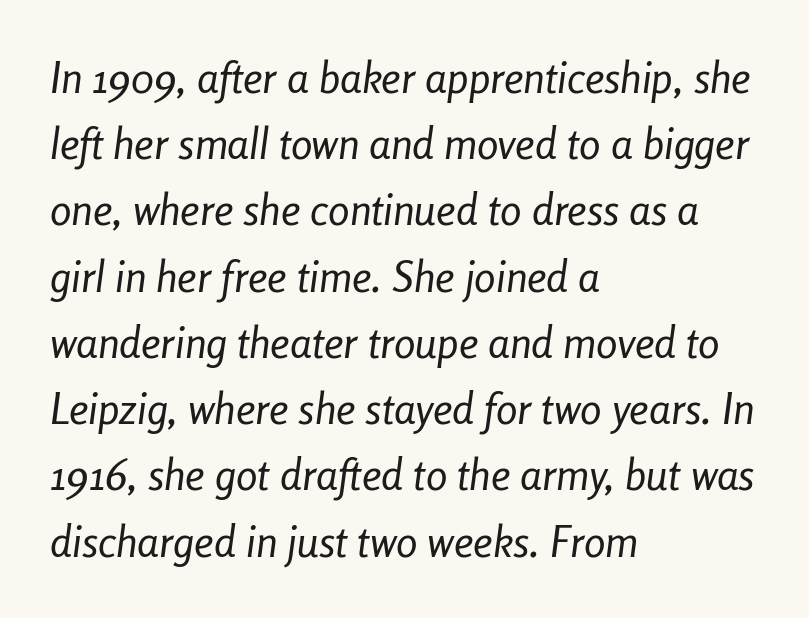
Clear beneath every line of the passage. Every character sits at an angle, as italics do. Is the type heavy? It reads as light-to-regular instead. Each letter keeps its own natural width here, so spacing adapts to shape. One-word summary of the alignment: left. This block has exactly the height ordinary leading produces.
